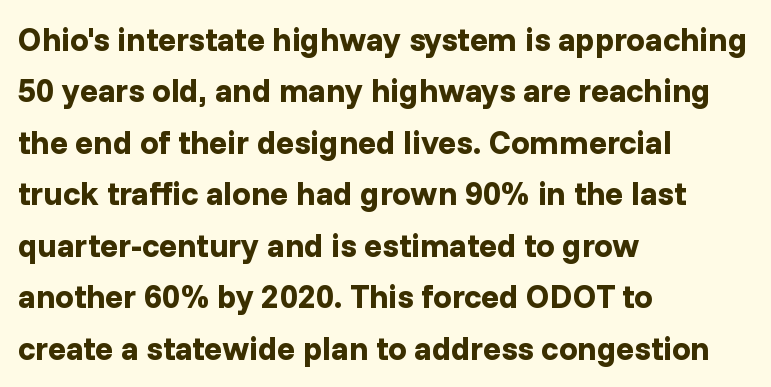
Q: Is the text bold? A: Yes.
Q: Is the text italic (slanted)? A: No, it is upright.
Q: Is the typeface a serif or a sans-serif typeface? A: Sans-serif.
Q: Is the text underlined? A: No.
Q: How is the paragraph aligned? A: Left-aligned.
Q: Is the spacing between letters normal or unusually wide? A: Normal.
Q: Is the spacing between lines tight, normal or loose? A: Normal.
Q: Width (condensed, normal, or wide)? A: Normal.
Q: Stroke contrast? A: Low.
Q: x-height? A: Medium.
Q: Monospaced? A: No.
